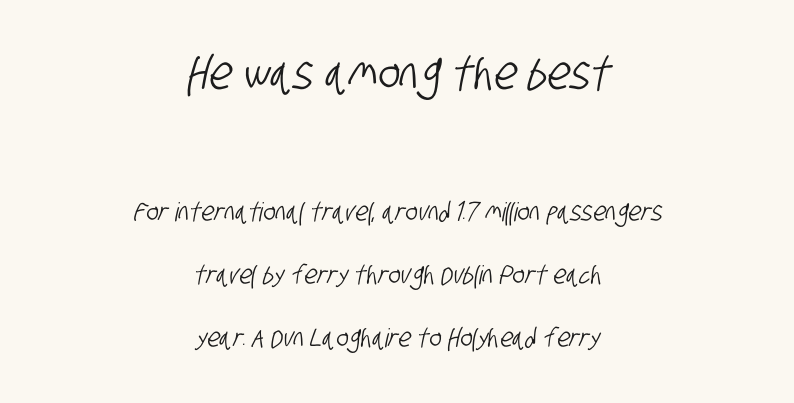
{"serif": "no", "width": "condensed", "stroke_contrast": "low", "x_height": "large", "monospaced": "no", "underline": "no", "align": "center", "line_spacing": "loose", "line_spacing_ratio": 2.42, "letter_spacing": "normal", "letter_spacing_em": 0.0, "larger_block": "first", "size_ratio": 1.77, "glyph_px": 46}
